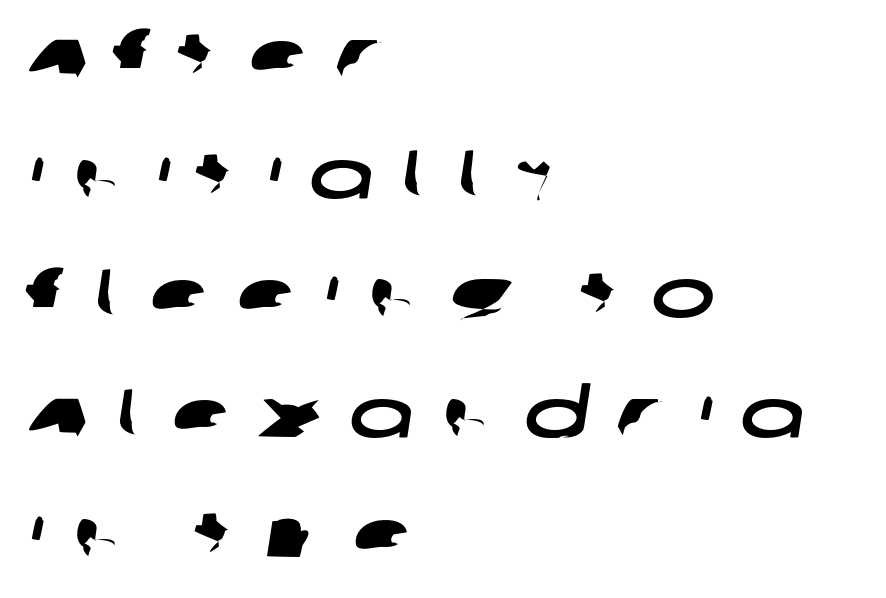
The image shows 68 px wide sans-serif type; set left-aligned, line spacing 1.76x, unusually wide letter spacing (+0.41 em), not underlined; low stroke contrast and a large x-height.
